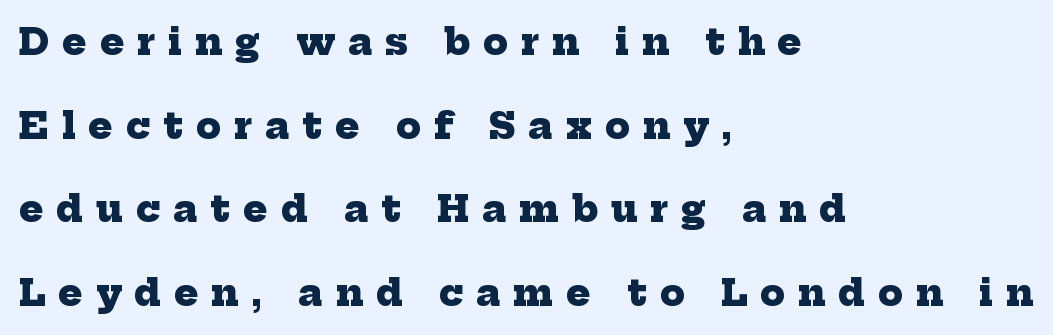
You could fit nearly another row in the gap between these rows. Proportional: the letters do not fall into vertical columns. Strong, thick strokes mark this as bold type. Note: serifs present on the glyphs. Clear beneath every line of the passage.
